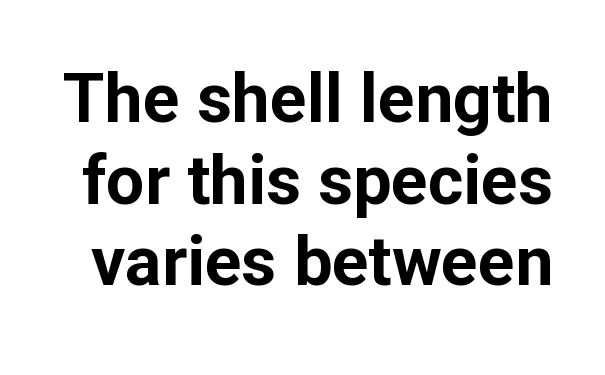
Each glyph is drawn with heavy, bold strokes. Here the designer chose a conventional face with non-uniform glyph widths. In terms of letterform style, serifs are entirely absent. Does extra space separate the letters? No, they use regular spacing. A typesetter would mark this as roman, not italic.
